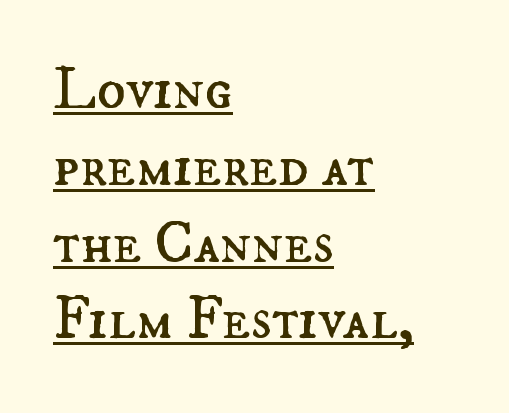
What decoration does the sample have? An underline. Is the letter spacing exaggerated? No — it looks like the ordinary default. This sample has the flowing, uneven cadence of proportional lettering. Style check: upright. Unbolded letterforms with no extra heft.
